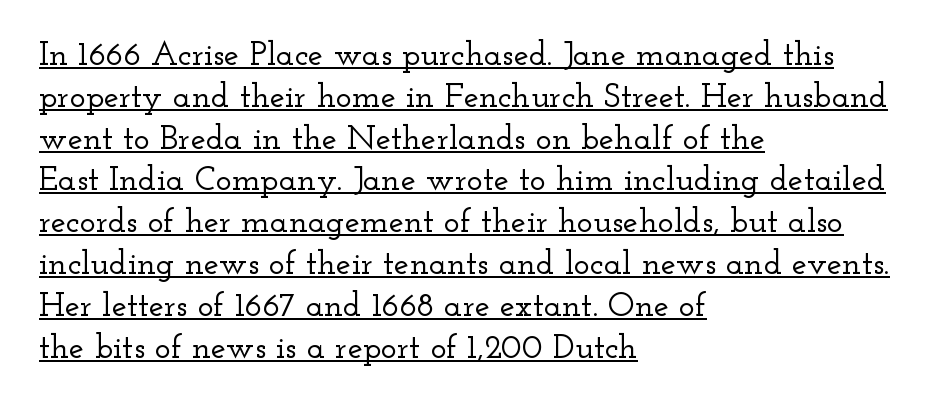
{"serif": "yes", "italic": "no", "width": "wide", "stroke_contrast": "low", "x_height": "small", "monospaced": "no", "underline": "yes", "align": "left", "line_spacing_ratio": 1.23, "letter_spacing": "normal", "letter_spacing_em": 0.0, "glyph_px": 34}
